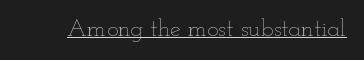
{"italic": "no", "bold": "no", "underline": "yes", "letter_spacing": "normal", "letter_spacing_em": 0.0, "glyph_px": 24}
